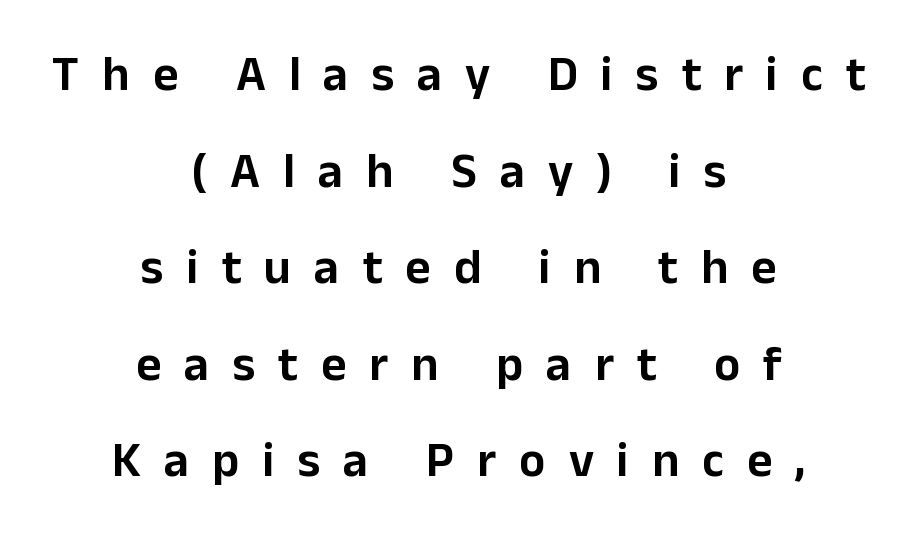
These lines stack symmetrically, like a column narrowing and widening about its center. Here the glyphs are tracked loosely, breaking word shapes into spaced letters. The characters display no serif detailing; their extremities are plain. Notice how the stems are strictly vertical — no italics here. Words float on clear page, feet unadorned.
